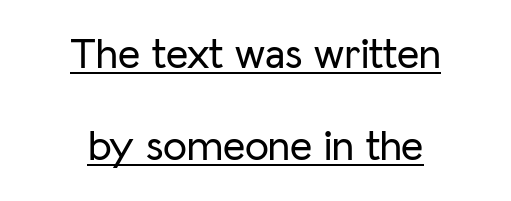
Does the type have serifs? No, each stem ends abruptly. This sample uses an upright cut, with every glyph sitting square on the baseline. Beneath each row of characters lies a ruled line. You could fit nearly another row in the gap between these rows. Glyph-to-glyph distance matches everyday printed text.
